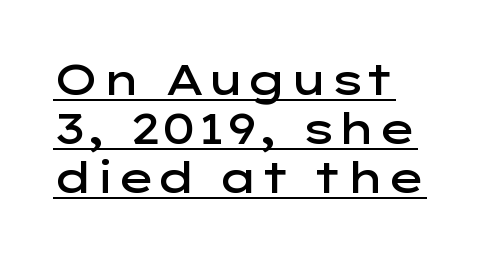
The image shows 42 px semibold, wide sans-serif type, upright; set left-aligned, line spacing 1.17x, normal letter spacing, underlined; low stroke contrast and a medium x-height.
